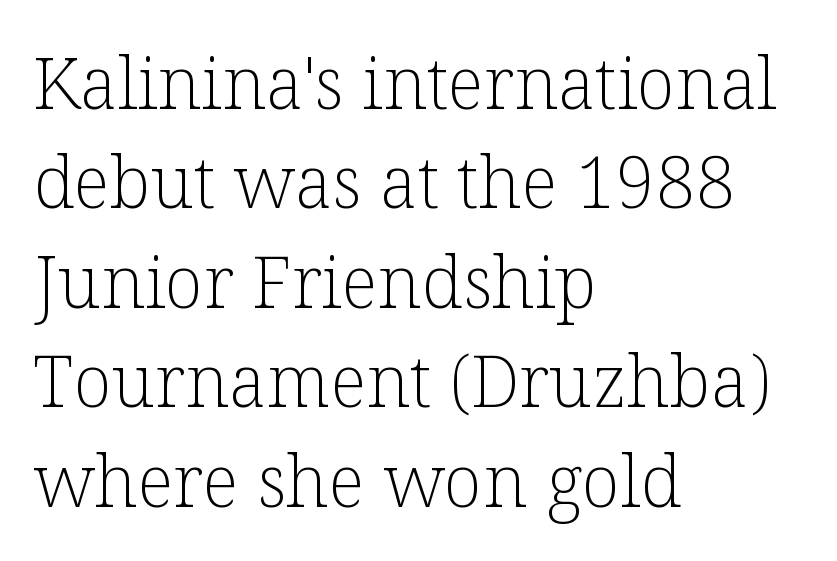
{"serif": "yes", "italic": "no", "bold": "no", "weight": "light", "width": "normal", "stroke_contrast": "low", "x_height": "medium", "monospaced": "no", "underline": "no", "align": "left", "line_spacing": "normal", "line_spacing_ratio": 1.4, "letter_spacing": "normal", "letter_spacing_em": 0.0, "glyph_px": 71}
